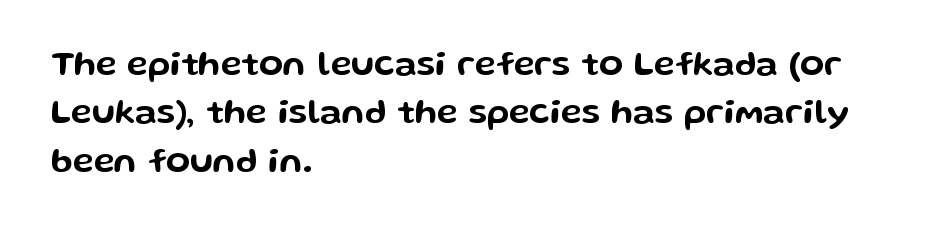
The image shows 35 px wide sans-serif type, upright; set left-aligned, normal line spacing (1.38x), normal letter spacing, not underlined; low stroke contrast and a medium x-height.
